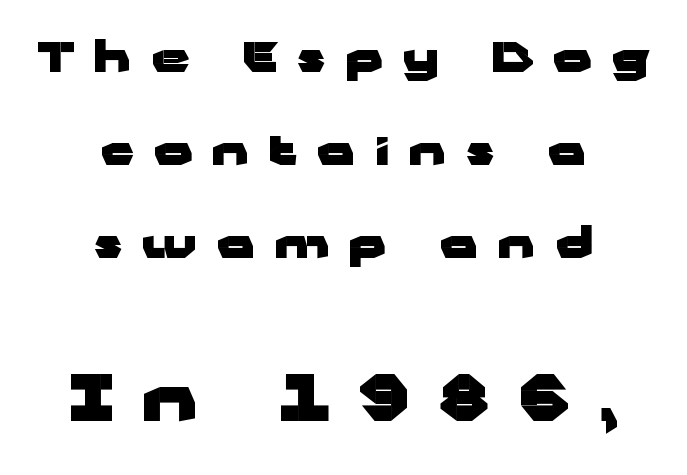
Honestly, the letter spacing is so wide it's the main thing you notice. This block would shrink considerably if given ordinary leading; it's expanded now. Observe the absence of serifs on each vertical stroke in this sample. In CSS terms this would be text-align: center. Descender tails drop into unmarked territory. Block two is the big one; block one sits smaller above it.
